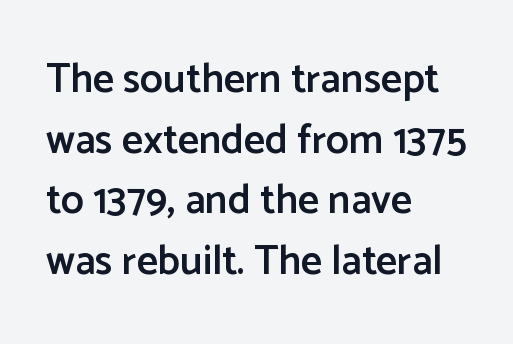
Q: Is the text bold? A: Semi-bold.
Q: Is the text italic (slanted)? A: No, it is upright.
Q: Is the typeface a serif or a sans-serif typeface? A: Sans-serif.
Q: Is the text underlined? A: No.
Q: How is the paragraph aligned? A: Left-aligned.
Q: Is the spacing between letters normal or unusually wide? A: Normal.
Q: Is the spacing between lines tight, normal or loose? A: Normal.
Q: Width (condensed, normal, or wide)? A: Normal.
Q: Stroke contrast? A: Low.
Q: x-height? A: Medium.
Q: Monospaced? A: No.
